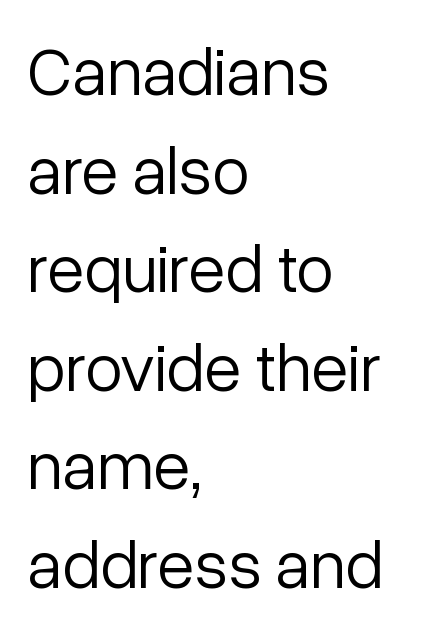
A quiet, ordinary-to-light weight characterises the typeface. The passage shown stacks its lines at a standard gap. Observe the ordinary spacing: letters are neighbours, not strangers. This rendering features lettering with no underline.
